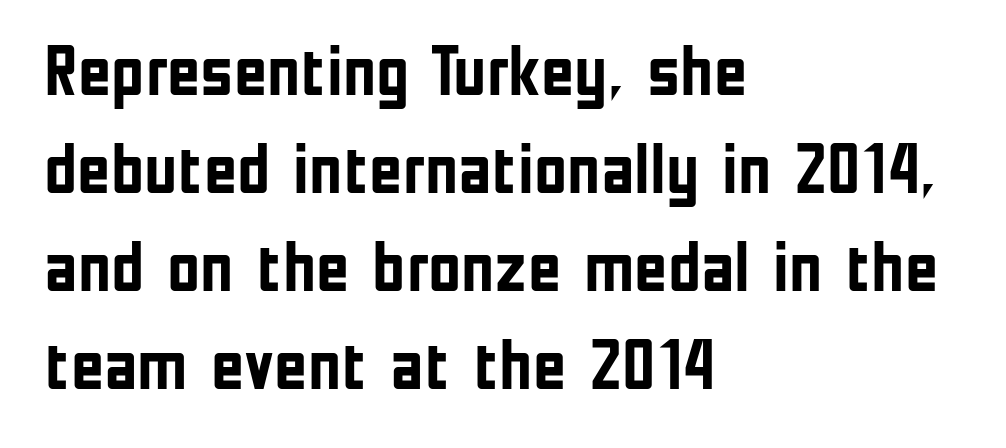
Q: Is the text bold? A: Yes.
Q: Is the text italic (slanted)? A: No, it is upright.
Q: Is the typeface a serif or a sans-serif typeface? A: Sans-serif.
Q: Is the text underlined? A: No.
Q: How is the paragraph aligned? A: Left-aligned.
Q: Is the spacing between letters normal or unusually wide? A: Normal.
Q: Is the spacing between lines tight, normal or loose? A: Normal.
Q: Width (condensed, normal, or wide)? A: Condensed.
Q: Stroke contrast? A: Low.
Q: x-height? A: Medium.
Q: Monospaced? A: No.
